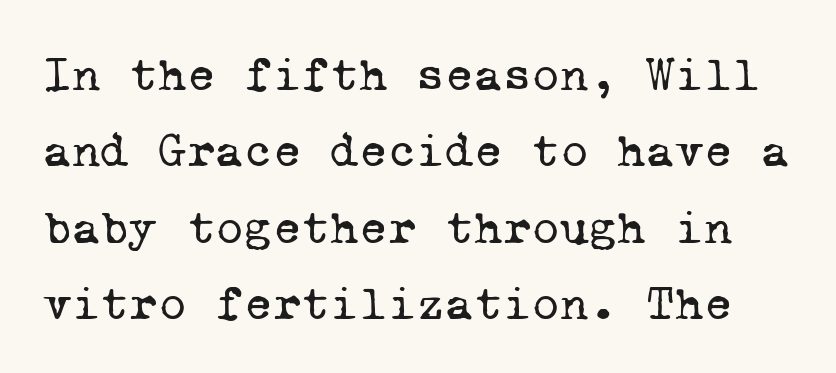
The space between consecutive lines is moderate. To sum up the face: it has serifs. Letter spacing: default. Each letter, wide or thin by design, is forced into the same width here. The letterforms sit at book weight or below.
